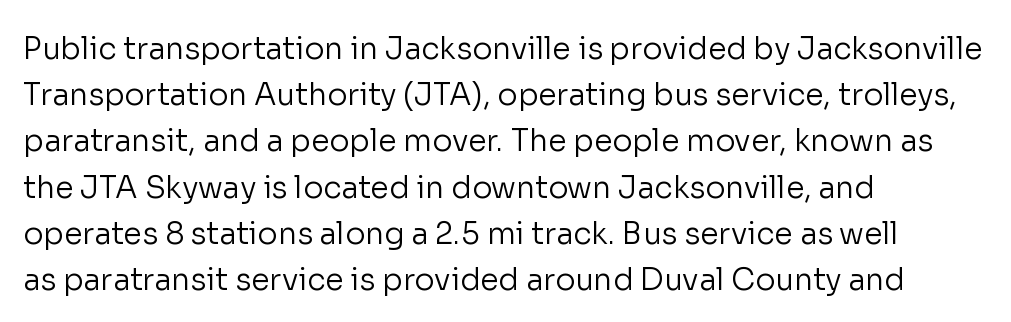
The image shows 30 px regular-weight sans-serif type, upright; set left-aligned, normal line spacing (1.54x), normal letter spacing, not underlined; low stroke contrast and a medium x-height.
